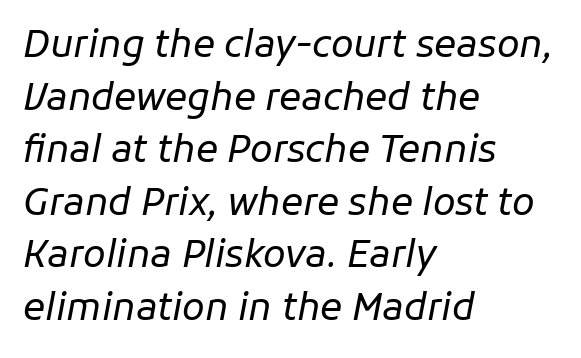
Q: Is the text bold? A: No.
Q: Is the text italic (slanted)? A: Yes, it leans right by about 11 degrees.
Q: Is the text underlined? A: No.
Q: How is the paragraph aligned? A: Left-aligned.
Q: Is the spacing between letters normal or unusually wide? A: Normal.
Q: Is the spacing between lines tight, normal or loose? A: Normal.
Q: Width (condensed, normal, or wide)? A: Normal.
Q: Stroke contrast? A: Low.
Q: x-height? A: Medium.
Q: Monospaced? A: No.
